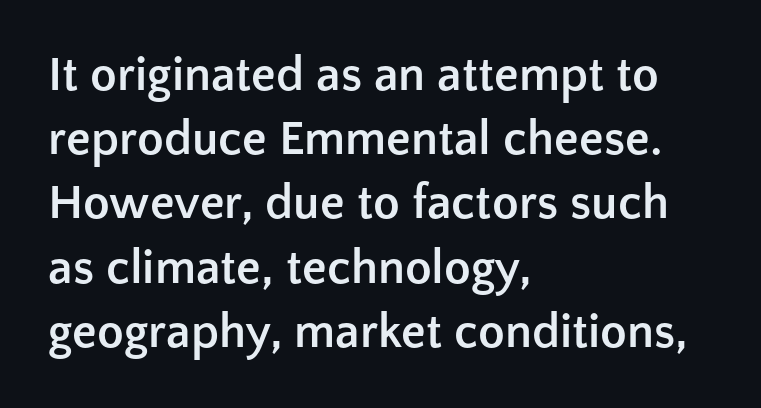
The image shows 49 px semibold sans-serif type, upright; set left-aligned, normal line spacing (1.31x), normal letter spacing, not underlined; low stroke contrast and a medium x-height.
